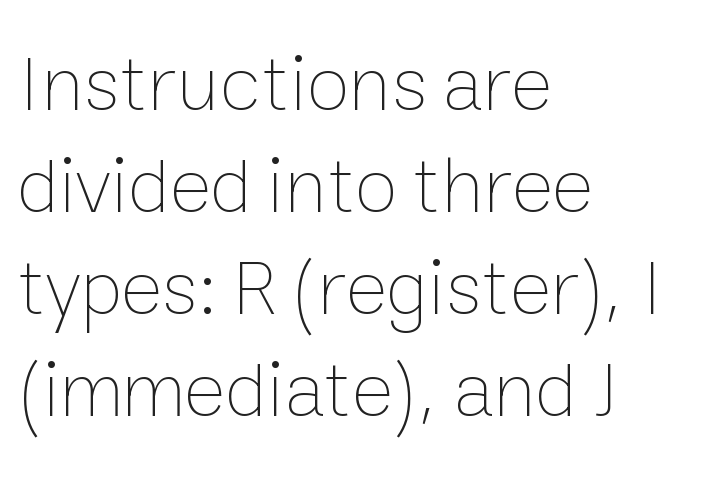
{"italic": "no", "bold": "no", "weight": "thin", "width": "normal", "stroke_contrast": "low", "x_height": "medium", "monospaced": "no", "underline": "no", "align": "left", "line_spacing": "normal", "line_spacing_ratio": 1.29, "letter_spacing": "normal", "letter_spacing_em": 0.0, "glyph_px": 79}
